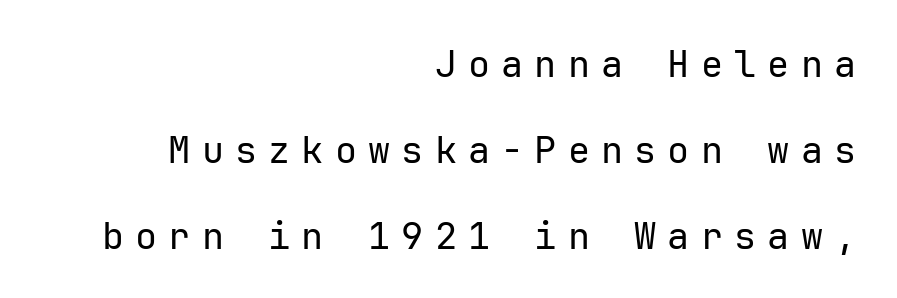
Substantial extra tracking has been applied to these lines. Think standard paragraph weight, or any step lighter than that. One-word summary of the alignment: right. Ordinary non-slanted type is in use. You can tell from the bare stems that sans-serif type was used. The specimen omits any rule beneath the text block's lines.
